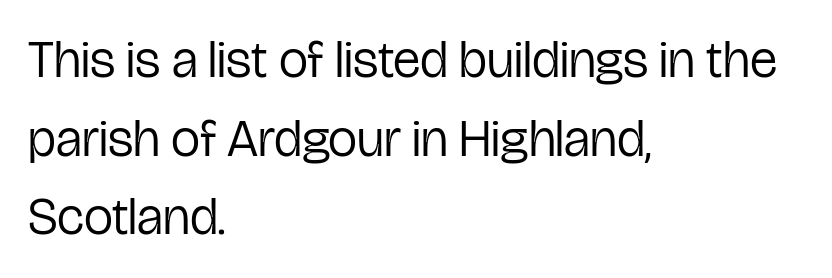
Posture: vertical. The face used here is a sans, in the tradition of grotesques and geometrics. The area under the type is left untouched. Stems here are at most as thick as an everyday book face. Does the copy run flush right? No — it runs flush left.
